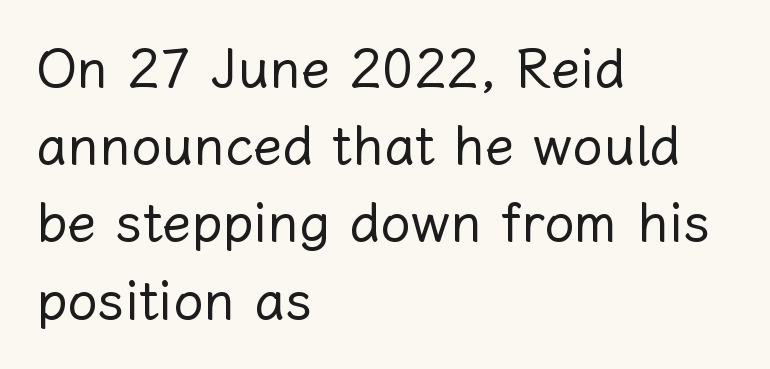
This sample uses an upright cut, with every glyph sitting square on the baseline. Descenders hang freely into open space. The rendering uses a moderate line-height, typical for paragraphs. Varying glyph widths throughout — classic text-font behaviour. Weight: not bold — regular or lighter. Which margin do the lines hug? The left one — the right edge is uneven.
